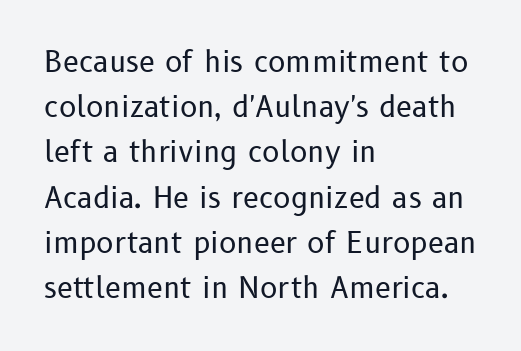
Q: Is the text bold? A: No.
Q: Is the text italic (slanted)? A: No, it is upright.
Q: Is the typeface a serif or a sans-serif typeface? A: Sans-serif.
Q: Is the text underlined? A: No.
Q: How is the paragraph aligned? A: Left-aligned.
Q: Is the spacing between letters normal or unusually wide? A: Normal.
Q: Is the spacing between lines tight, normal or loose? A: Normal.
Q: Width (condensed, normal, or wide)? A: Normal.
Q: Stroke contrast? A: Low.
Q: x-height? A: Medium.
Q: Monospaced? A: No.
